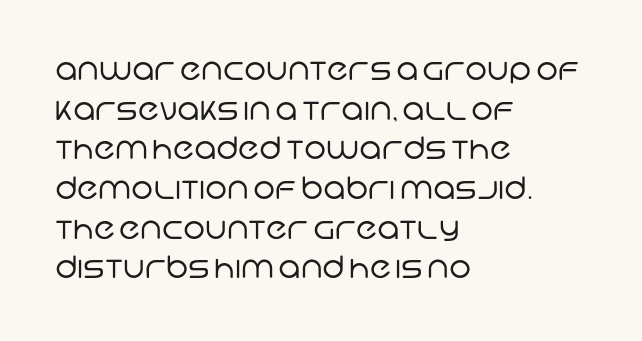
{"serif": "no", "bold": "no", "weight": "regular", "width": "normal", "stroke_contrast": "low", "x_height": "large", "monospaced": "no", "underline": "no", "align": "left", "line_spacing": "normal", "line_spacing_ratio": 1.28, "letter_spacing": "normal", "letter_spacing_em": 0.0, "glyph_px": 31}
